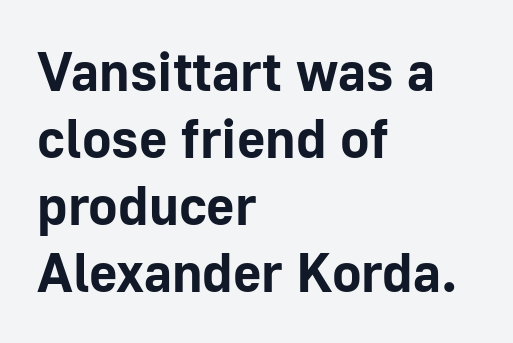
The image shows 55 px bold sans-serif type, upright; set left-aligned, line spacing 1.22x, normal letter spacing, not underlined; low stroke contrast and a medium x-height.
